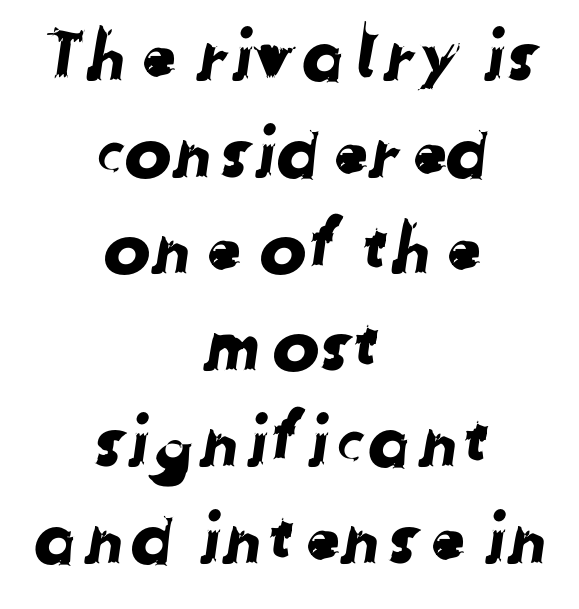
This sample uses a sans-serif face. The passage shown is typed in a proportional face where columns would drift. Students, observe: this is what conventionally led text looks like. Clear beneath every line of the passage. Does the copy run flush right? No — it is centered line by line.
